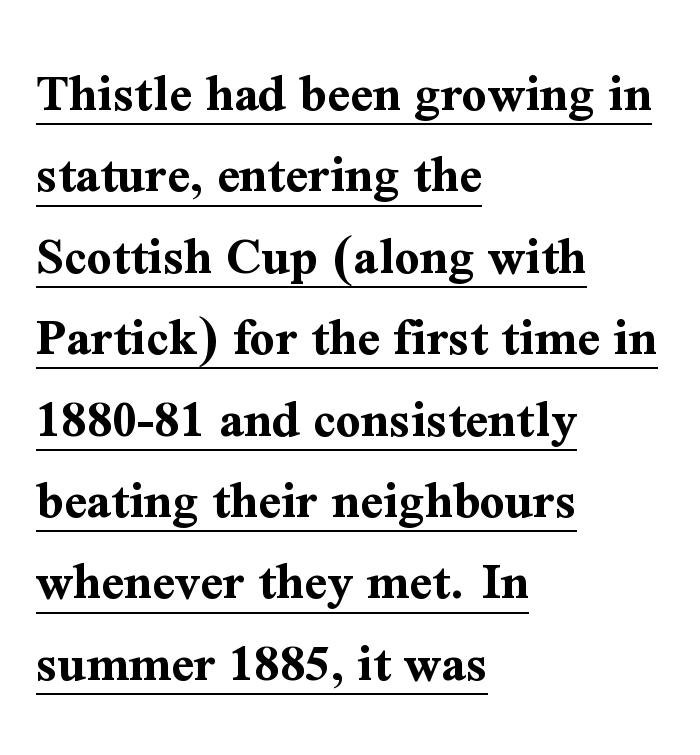
The image shows 55 px bold serif type, upright; set left-aligned, normal line spacing (1.48x), normal letter spacing, underlined; medium stroke contrast and a medium x-height.
